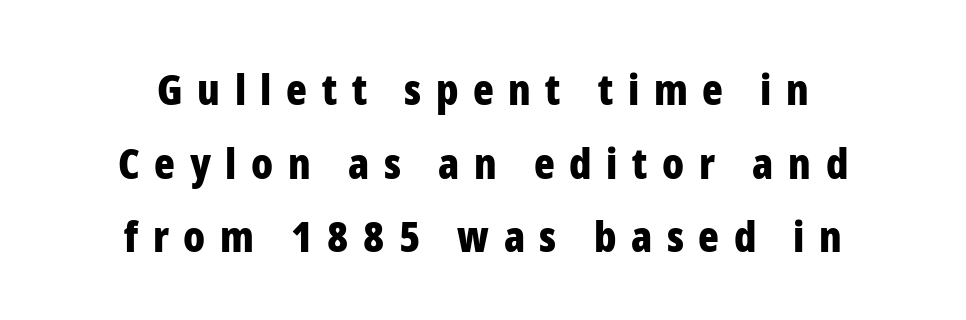
{"serif": "no", "italic": "no", "bold": "yes", "weight": "bold", "width": "condensed", "stroke_contrast": "low", "x_height": "medium", "monospaced": "no", "underline": "no", "align": "center", "line_spacing_ratio": 1.71, "letter_spacing": "wide", "letter_spacing_em": 0.34, "glyph_px": 43}
